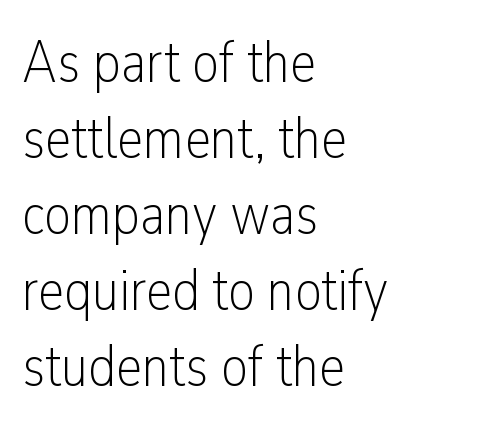
{"serif": "no", "italic": "no", "bold": "no", "weight": "light", "width": "condensed", "stroke_contrast": "low", "x_height": "medium", "monospaced": "no", "underline": "no", "align": "left", "line_spacing": "normal", "line_spacing_ratio": 1.29, "letter_spacing": "normal", "letter_spacing_em": 0.0, "glyph_px": 59}
